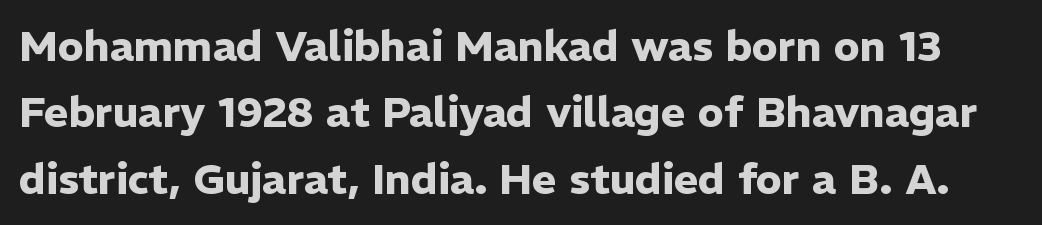
{"serif": "no", "italic": "no", "bold": "yes", "weight": "heavy", "width": "normal", "stroke_contrast": "low", "x_height": "medium", "monospaced": "no", "underline": "no", "line_spacing": "normal", "line_spacing_ratio": 1.58, "letter_spacing": "normal", "letter_spacing_em": 0.0, "glyph_px": 42}
